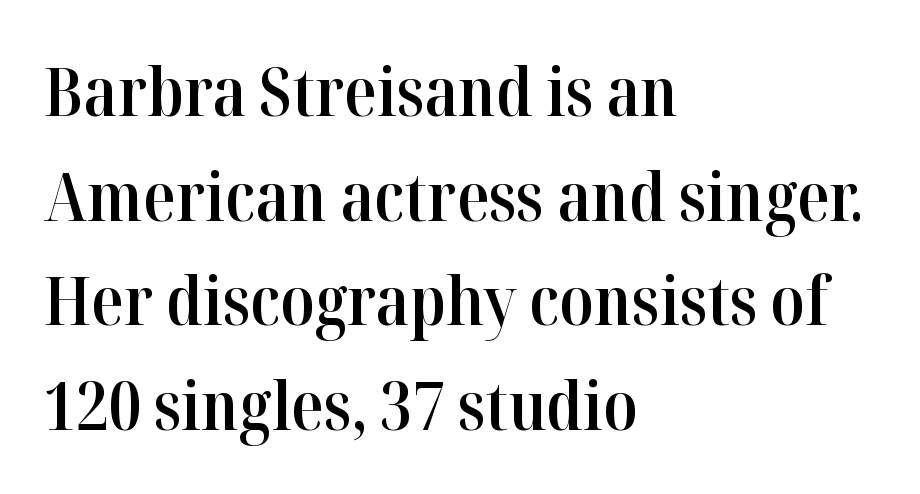
The image shows 67 px semibold serif type, upright; set left-aligned, normal line spacing (1.56x), normal letter spacing, not underlined; high stroke contrast and a medium x-height.
